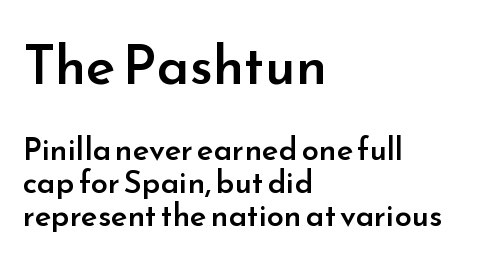
Q: Is the text bold? A: Semi-bold.
Q: Is the text italic (slanted)? A: No, it is upright.
Q: Is the typeface a serif or a sans-serif typeface? A: Sans-serif.
Q: Is the text underlined? A: No.
Q: How is the paragraph aligned? A: Left-aligned.
Q: Is the spacing between letters normal or unusually wide? A: Normal.
Q: Is the spacing between lines tight, normal or loose? A: Tight.
Q: Which block of text is set in a larger size, the first (top) or the second (bottom)? A: The first (top) one.
Q: Width (condensed, normal, or wide)? A: Normal.
Q: Stroke contrast? A: Low.
Q: x-height? A: Small.
Q: Monospaced? A: No.
